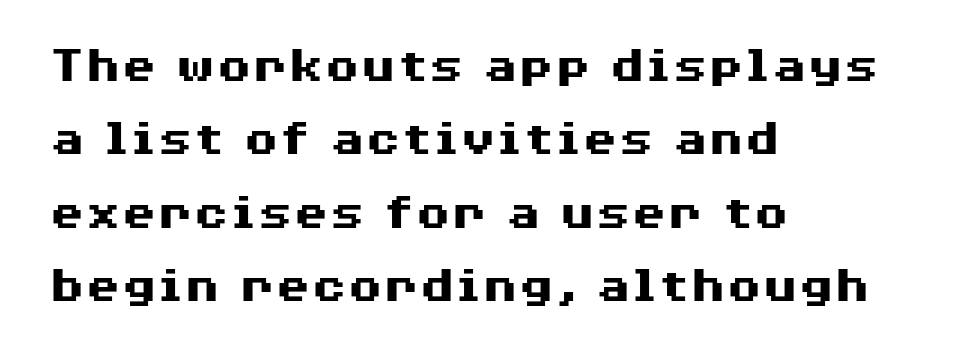
{"serif": "no", "italic": "no", "bold": "yes", "weight": "heavy", "width": "wide", "stroke_contrast": "medium", "x_height": "medium", "monospaced": "no", "underline": "no", "align": "left", "line_spacing": "normal", "line_spacing_ratio": 1.41, "letter_spacing": "normal", "letter_spacing_em": 0.0, "glyph_px": 52}
